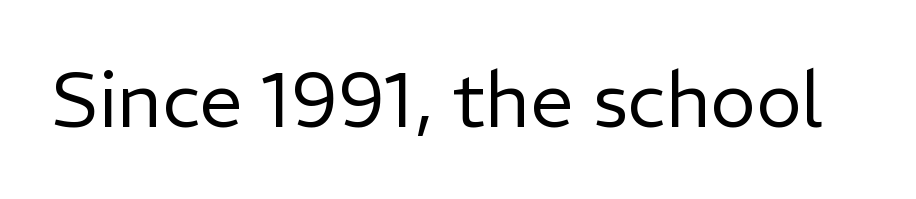
{"serif": "no", "italic": "no", "bold": "no", "weight": "regular", "width": "normal", "stroke_contrast": "low", "x_height": "medium", "monospaced": "no", "underline": "no", "letter_spacing": "normal", "letter_spacing_em": 0.0, "glyph_px": 77}
